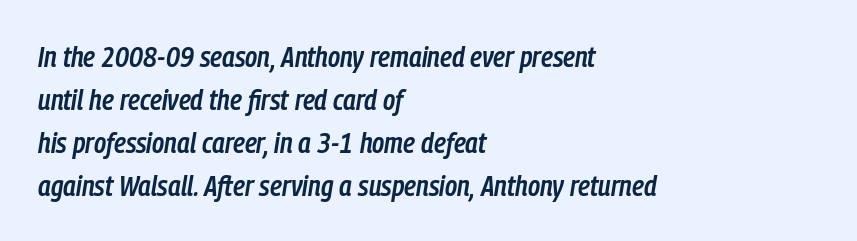
Q: Is the text bold? A: Semi-bold.
Q: Is the text italic (slanted)? A: Yes, it leans right by about 9 degrees.
Q: Is the text underlined? A: No.
Q: How is the paragraph aligned? A: Left-aligned.
Q: Is the spacing between letters normal or unusually wide? A: Normal.
Q: Is the spacing between lines tight, normal or loose? A: Normal.
Q: Width (condensed, normal, or wide)? A: Condensed.
Q: Stroke contrast? A: Low.
Q: x-height? A: Medium.
Q: Monospaced? A: No.
